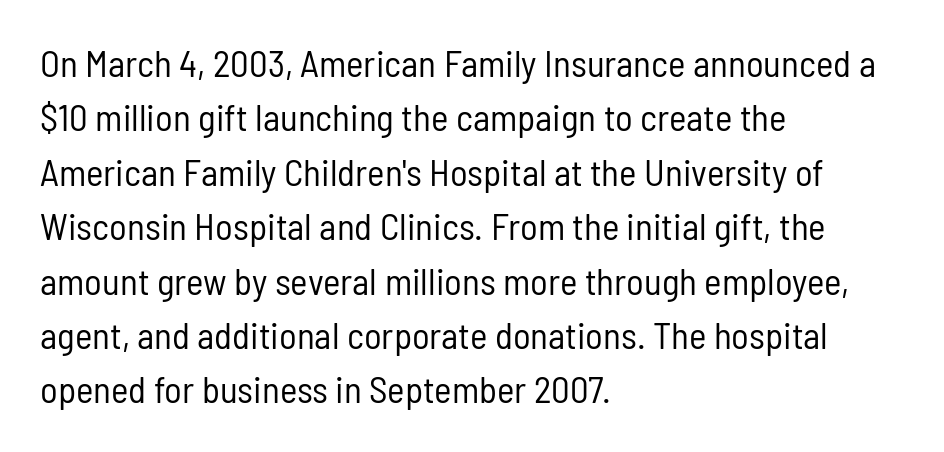
{"serif": "no", "italic": "no", "bold": "no", "weight": "regular", "width": "condensed", "stroke_contrast": "low", "x_height": "medium", "monospaced": "no", "underline": "no", "align": "left", "line_spacing": "normal", "line_spacing_ratio": 1.47, "letter_spacing": "normal", "letter_spacing_em": 0.0, "glyph_px": 37}
